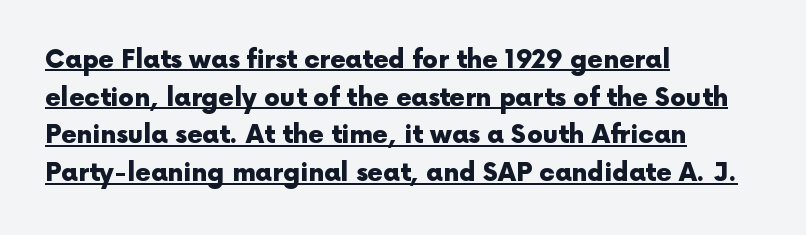
Q: Is the text bold? A: Yes.
Q: Is the text italic (slanted)? A: No, it is upright.
Q: Is the text underlined? A: Yes.
Q: How is the paragraph aligned? A: Left-aligned.
Q: Is the spacing between letters normal or unusually wide? A: Normal.
Q: Is the spacing between lines tight, normal or loose? A: Normal.
